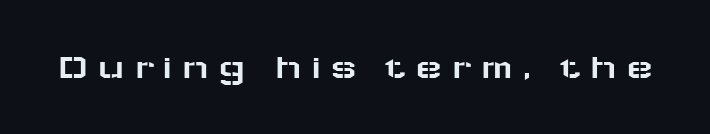
The image shows 36 px wide sans-serif type, upright; set unusually wide letter spacing (+0.24 em), not underlined; low stroke contrast and a medium x-height.
